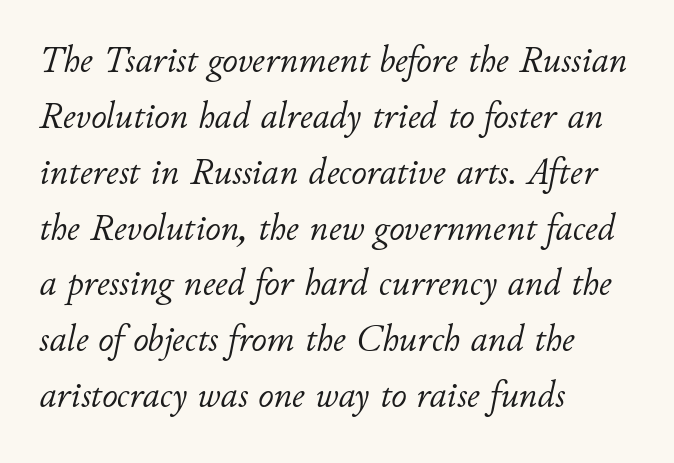
{"italic": "yes", "lean": "right", "slant_degrees": 11, "bold": "no", "weight": "light", "width": "normal", "stroke_contrast": "low", "x_height": "small", "monospaced": "no", "underline": "no", "align": "left", "line_spacing": "normal", "line_spacing_ratio": 1.47, "letter_spacing": "normal", "letter_spacing_em": 0.0, "glyph_px": 38}
